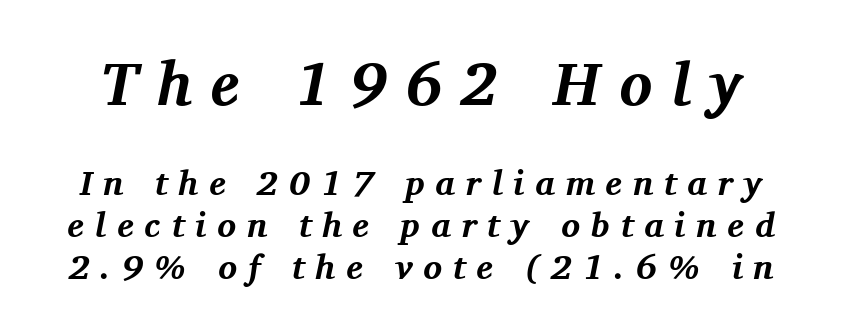
Q: Is the text bold? A: Yes.
Q: Is the text italic (slanted)? A: Yes, it leans right by about 11 degrees.
Q: Is the typeface a serif or a sans-serif typeface? A: Serif.
Q: Is the text underlined? A: No.
Q: Is the spacing between letters normal or unusually wide? A: Unusually wide.
Q: Which block of text is set in a larger size, the first (top) or the second (bottom)? A: The first (top) one.
Q: Width (condensed, normal, or wide)? A: Normal.
Q: Stroke contrast? A: Medium.
Q: x-height? A: Medium.
Q: Monospaced? A: No.
